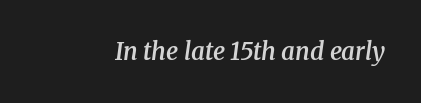
How heavy is the stroke? Medium-heavy — a semibold, shy of bold. The passage shown has conventional tracking throughout. Yep, that's italic — everything's leaning. Descenders are the only things crossing below the line.
